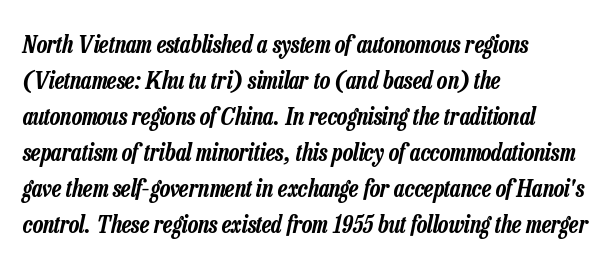
Regular leading. Left-aligned paragraph, ragged on the right. Rendered with sloped, italic letterforms. The gap between lines stays unmarked. What stands out about the letter spacing? Nothing — it is the standard amount.
